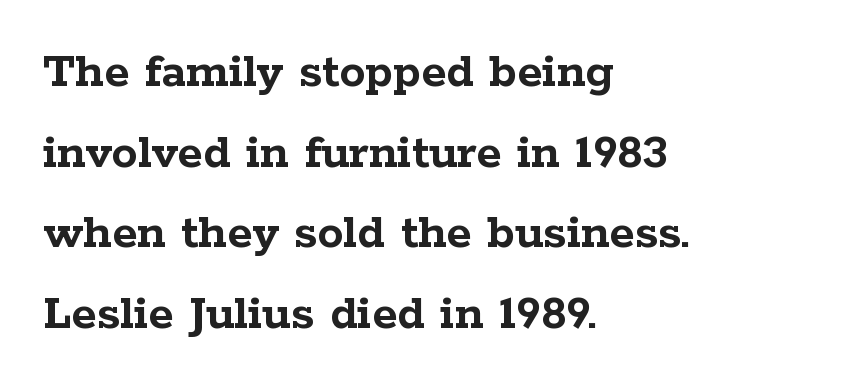
{"serif": "yes", "italic": "no", "bold": "yes", "weight": "semibold", "width": "wide", "stroke_contrast": "low", "x_height": "medium", "monospaced": "no", "underline": "no", "align": "left", "line_spacing": "normal", "line_spacing_ratio": 1.55, "letter_spacing": "normal", "letter_spacing_em": 0.0, "glyph_px": 52}
